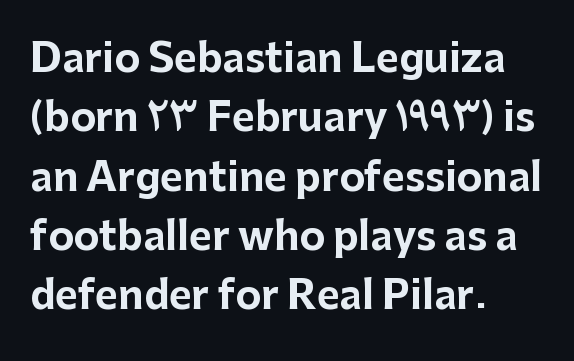
The image shows 39 px bold sans-serif type, upright; set left-aligned, normal line spacing (1.52x), normal letter spacing, not underlined; low stroke contrast and a medium x-height.
